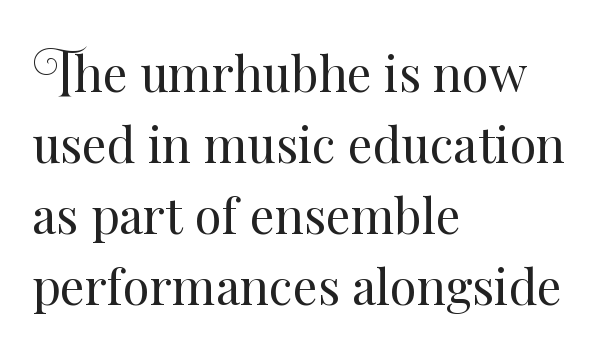
Stems and bowls with no extra thickness — not bold. The setting favours the left margin, as ordinary paragraphs usually do. Is there any slant? The stems are plumb. Notice how descenders clear the ascenders below comfortably — that's standard leading. Letters rest on an invisible, unmarked baseline.
